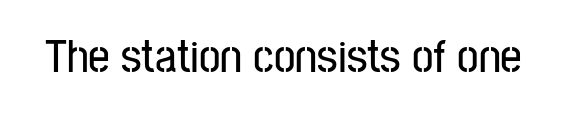
{"serif": "no", "italic": "no", "width": "condensed", "stroke_contrast": "low", "x_height": "medium", "monospaced": "no", "underline": "no", "letter_spacing": "normal", "letter_spacing_em": 0.0, "glyph_px": 48}
